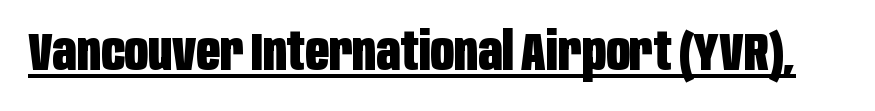
The image shows 52 px heavy, condensed sans-serif type, upright; set normal letter spacing, underlined; low stroke contrast and a large x-height.
